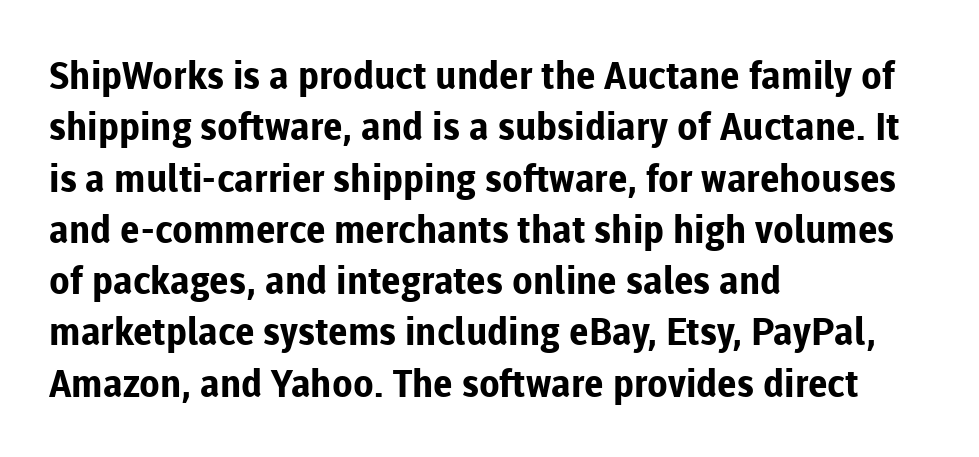
Q: Is the text bold? A: Yes.
Q: Is the text italic (slanted)? A: No, it is upright.
Q: Is the typeface a serif or a sans-serif typeface? A: Sans-serif.
Q: Is the text underlined? A: No.
Q: How is the paragraph aligned? A: Left-aligned.
Q: Is the spacing between letters normal or unusually wide? A: Normal.
Q: Is the spacing between lines tight, normal or loose? A: Normal.
Q: Width (condensed, normal, or wide)? A: Normal.
Q: Stroke contrast? A: Low.
Q: x-height? A: Medium.
Q: Monospaced? A: No.
